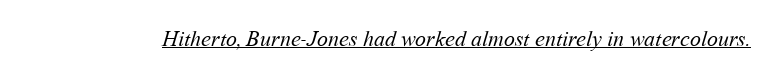
The image shows 22 px text type; set normal letter spacing, underlined.
